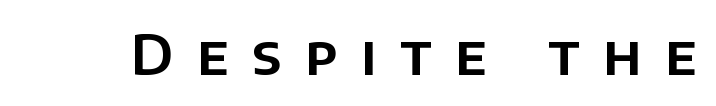
The image shows 54 px sans-serif type, upright; set unusually wide letter spacing (+0.43 em), not underlined; low stroke contrast and a large x-height.
